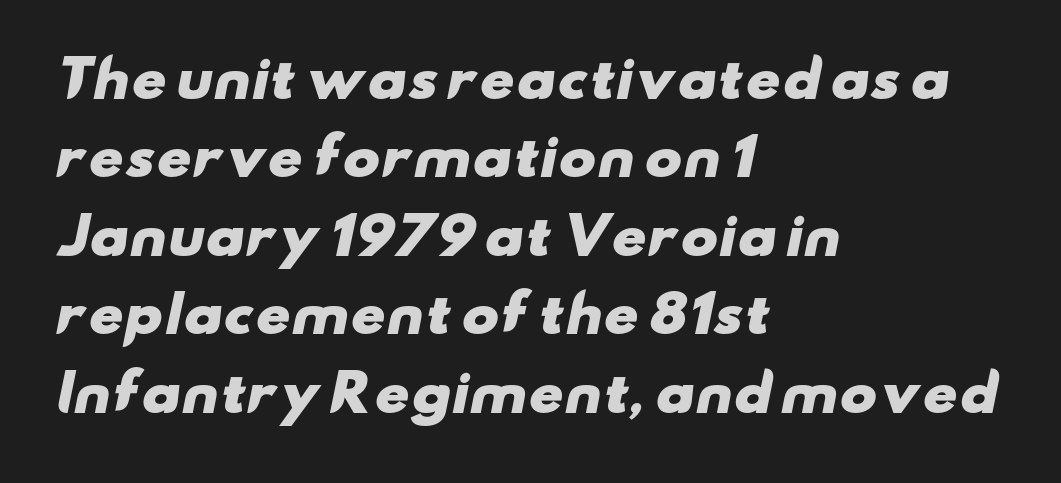
The image shows 50 px heavy, wide sans-serif type; set left-aligned, normal line spacing (1.57x), normal letter spacing, not underlined; low stroke contrast and a small x-height.
